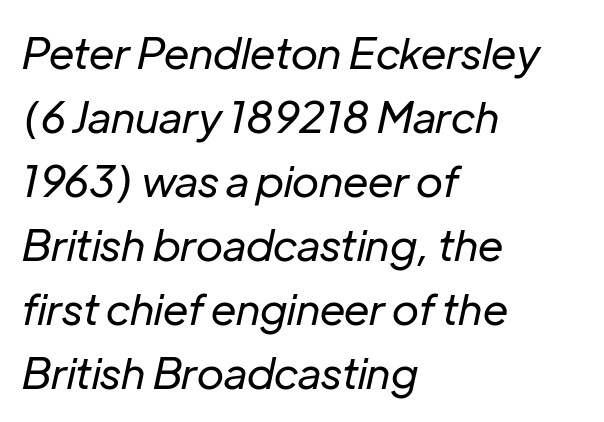
{"italic": "yes", "lean": "right", "slant_degrees": 12, "bold": "no", "weight": "regular", "width": "normal", "stroke_contrast": "low", "x_height": "medium", "monospaced": "no", "underline": "no", "align": "left", "line_spacing": "normal", "line_spacing_ratio": 1.49, "letter_spacing": "normal", "letter_spacing_em": 0.0, "glyph_px": 43}
